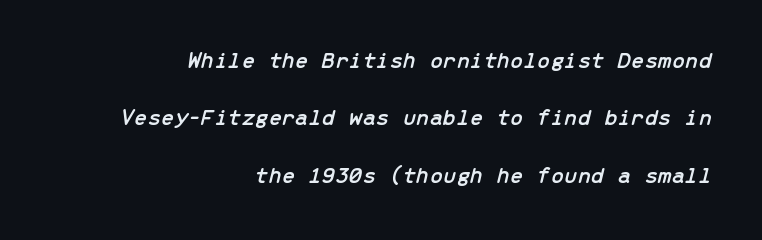
{"italic": "yes", "lean": "right", "slant_degrees": 13, "underline": "no", "align": "right", "line_spacing": "loose", "line_spacing_ratio": 2.39, "letter_spacing": "normal", "letter_spacing_em": 0.0, "glyph_px": 24}
